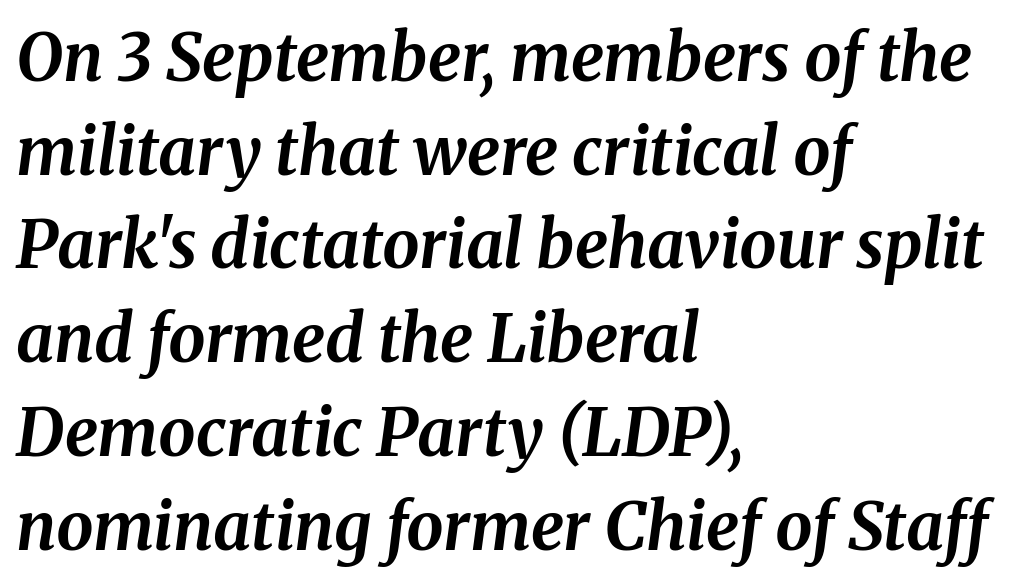
The image shows 66 px bold type, italic (leaning right); set left-aligned, normal line spacing (1.42x), normal letter spacing, not underlined; medium stroke contrast and a medium x-height.
